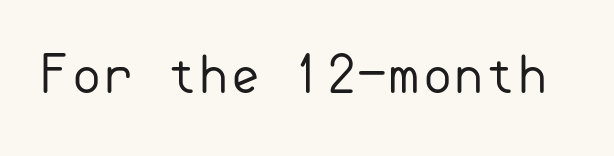
The image shows 51 px regular-weight sans-serif type, upright; set normal letter spacing, not underlined; low stroke contrast and a small x-height.
